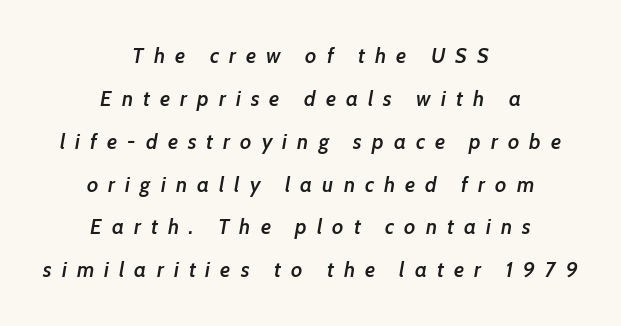
The image shows 21 px text type, italic (leaning right); set centered, loose line spacing (2.04x), unusually wide letter spacing (+0.48 em), not underlined.
